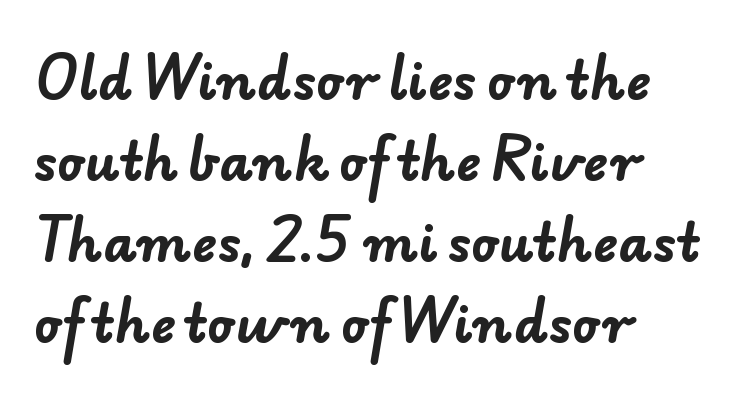
{"serif": "no", "bold": "yes", "weight": "bold", "width": "normal", "stroke_contrast": "low", "x_height": "small", "monospaced": "no", "underline": "no", "align": "left", "line_spacing": "normal", "line_spacing_ratio": 1.56, "letter_spacing": "normal", "letter_spacing_em": 0.0, "glyph_px": 52}
